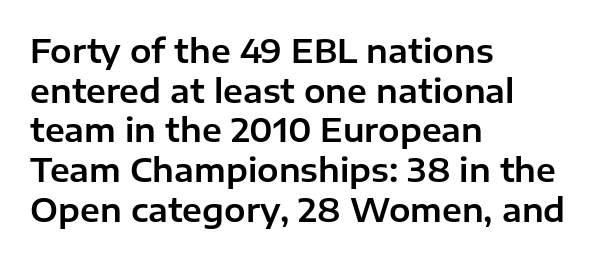
The image shows 32 px sans-serif type, upright; set left-aligned, line spacing 1.24x, normal letter spacing, not underlined; low stroke contrast and a medium x-height.
